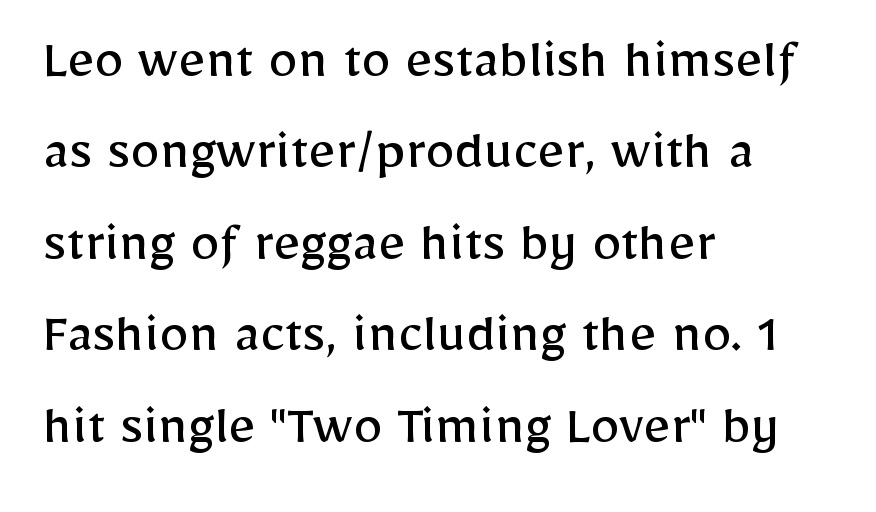
Q: Is the text bold? A: No.
Q: Is the text italic (slanted)? A: No, it is upright.
Q: Is the typeface a serif or a sans-serif typeface? A: Sans-serif.
Q: Is the text underlined? A: No.
Q: How is the paragraph aligned? A: Left-aligned.
Q: Is the spacing between letters normal or unusually wide? A: Normal.
Q: Is the spacing between lines tight, normal or loose? A: Normal.
Q: Width (condensed, normal, or wide)? A: Normal.
Q: Stroke contrast? A: Low.
Q: x-height? A: Medium.
Q: Monospaced? A: No.
